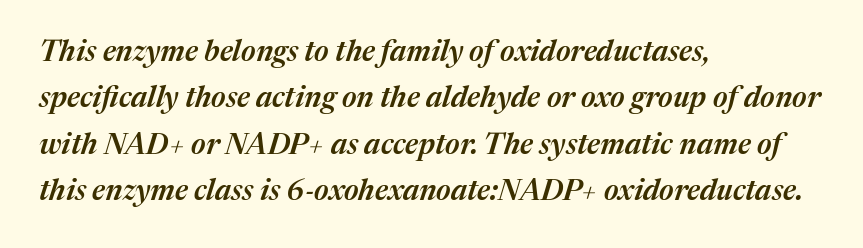
Q: Is the text bold? A: Semi-bold.
Q: Is the text italic (slanted)? A: Yes, it leans right by about 17 degrees.
Q: Is the text underlined? A: No.
Q: How is the paragraph aligned? A: Left-aligned.
Q: Is the spacing between letters normal or unusually wide? A: Normal.
Q: Is the spacing between lines tight, normal or loose? A: Normal.
Q: Width (condensed, normal, or wide)? A: Normal.
Q: Stroke contrast? A: Medium.
Q: x-height? A: Medium.
Q: Monospaced? A: No.
